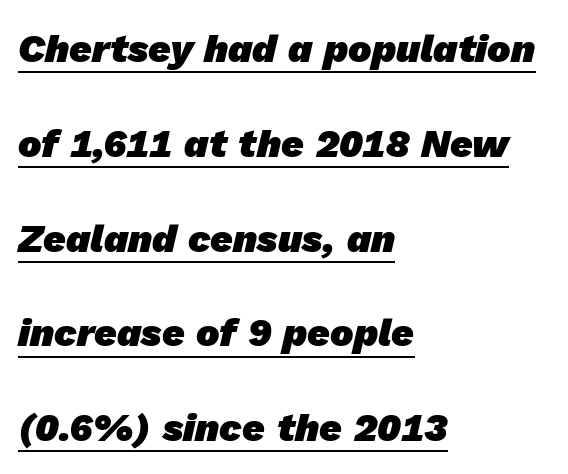
Q: Is the text bold? A: Yes.
Q: Is the typeface a serif or a sans-serif typeface? A: Sans-serif.
Q: Is the text underlined? A: Yes.
Q: How is the paragraph aligned? A: Left-aligned.
Q: Is the spacing between letters normal or unusually wide? A: Normal.
Q: Is the spacing between lines tight, normal or loose? A: Loose.
Q: Width (condensed, normal, or wide)? A: Normal.
Q: Stroke contrast? A: Low.
Q: x-height? A: Medium.
Q: Monospaced? A: No.
